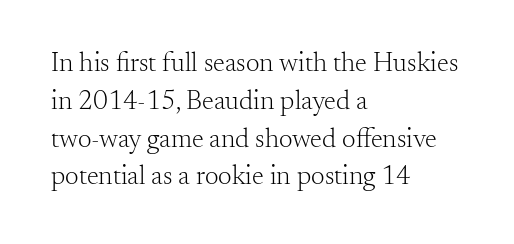
{"italic": "no", "bold": "no", "underline": "no", "align": "left", "line_spacing": "normal", "line_spacing_ratio": 1.4, "letter_spacing": "normal", "letter_spacing_em": 0.0, "glyph_px": 27}
